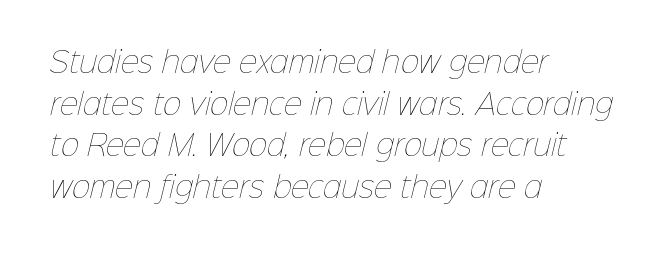
The image shows 28 px thin type; set left-aligned, normal line spacing (1.49x), normal letter spacing, not underlined; low stroke contrast and a medium x-height.
